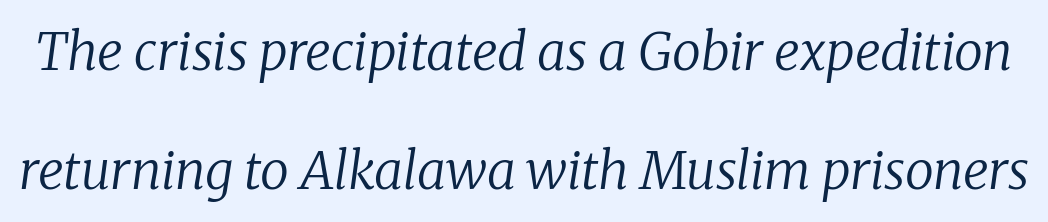
Q: Is the text bold? A: No.
Q: Is the text italic (slanted)? A: Yes, it leans right by about 8 degrees.
Q: Is the typeface a serif or a sans-serif typeface? A: Serif.
Q: Is the text underlined? A: No.
Q: Is the spacing between letters normal or unusually wide? A: Normal.
Q: Is the spacing between lines tight, normal or loose? A: Loose.
Q: Width (condensed, normal, or wide)? A: Normal.
Q: Stroke contrast? A: Low.
Q: x-height? A: Medium.
Q: Monospaced? A: No.
